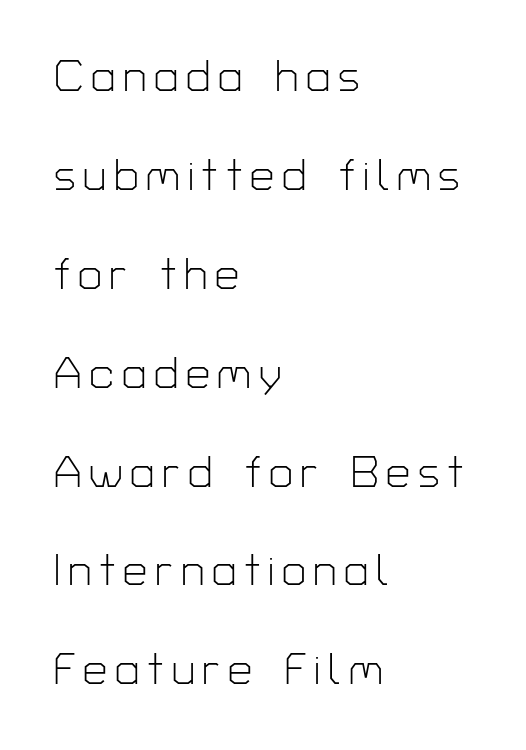
{"serif": "no", "italic": "no", "bold": "no", "weight": "light", "width": "normal", "stroke_contrast": "low", "x_height": "medium", "monospaced": "no", "underline": "no", "align": "left", "line_spacing": "loose", "line_spacing_ratio": 2.3, "glyph_px": 43}
